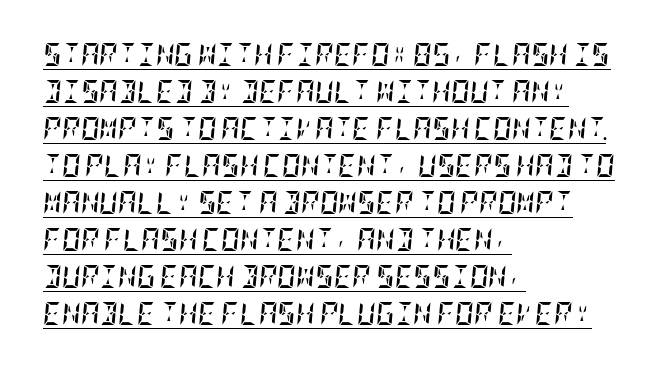
{"italic": "yes", "lean": "right", "slant_degrees": 5, "bold": "yes", "underline": "yes", "align": "left", "line_spacing": "normal", "line_spacing_ratio": 1.61, "letter_spacing": "normal", "letter_spacing_em": 0.0, "glyph_px": 23}
